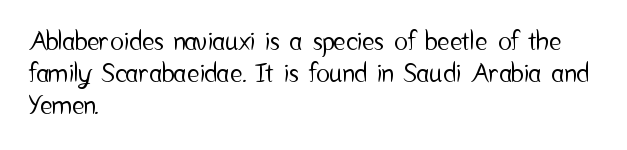
{"italic": "no", "underline": "no", "align": "left", "line_spacing_ratio": 1.24, "letter_spacing": "normal", "letter_spacing_em": 0.0, "glyph_px": 26}
